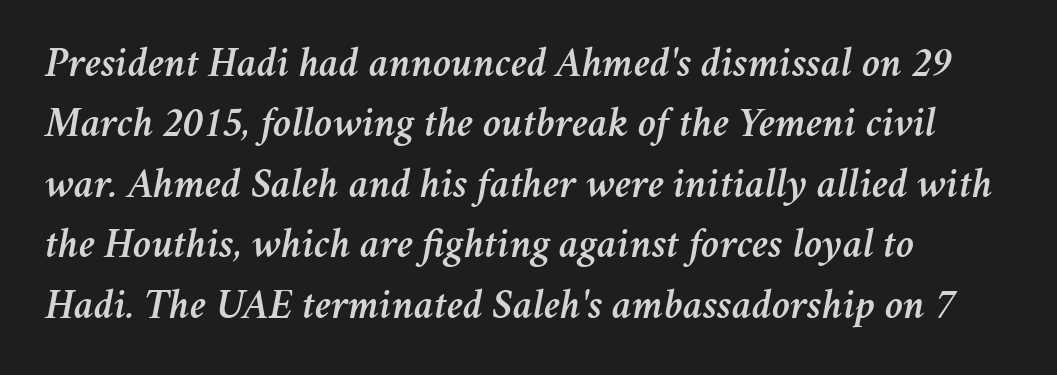
Q: Is the text italic (slanted)? A: Yes, it leans right by about 11 degrees.
Q: Is the text underlined? A: No.
Q: How is the paragraph aligned? A: Left-aligned.
Q: Is the spacing between letters normal or unusually wide? A: Normal.
Q: Is the spacing between lines tight, normal or loose? A: Normal.
Q: Width (condensed, normal, or wide)? A: Normal.
Q: Stroke contrast? A: Medium.
Q: x-height? A: Medium.
Q: Monospaced? A: No.
